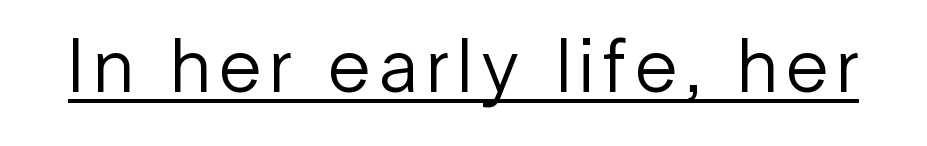
Q: Is the text bold? A: No.
Q: Is the text italic (slanted)? A: No, it is upright.
Q: Is the typeface a serif or a sans-serif typeface? A: Sans-serif.
Q: Is the text underlined? A: Yes.
Q: Width (condensed, normal, or wide)? A: Normal.
Q: Stroke contrast? A: Low.
Q: x-height? A: Medium.
Q: Monospaced? A: No.
